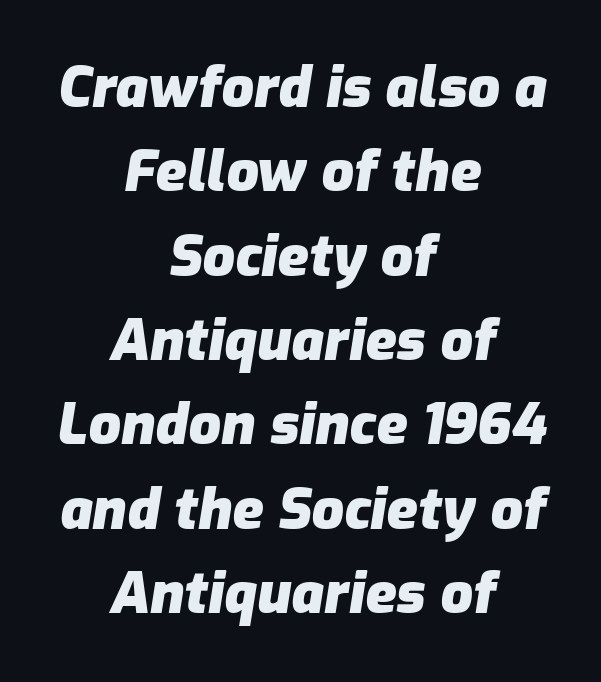
The image shows 57 px heavy type, italic (leaning right); set centered, normal line spacing (1.48x), normal letter spacing, not underlined; low stroke contrast and a medium x-height.
